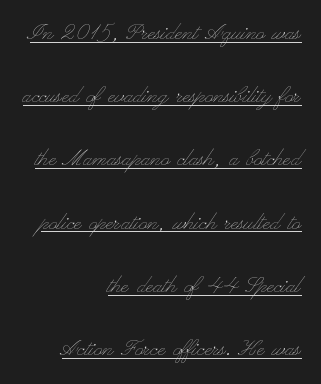
Q: Is the text bold? A: No.
Q: Is the text italic (slanted)? A: Yes.
Q: Is the text underlined? A: Yes.
Q: How is the paragraph aligned? A: Right-aligned.
Q: Is the spacing between letters normal or unusually wide? A: Normal.
Q: Is the spacing between lines tight, normal or loose? A: Loose.
